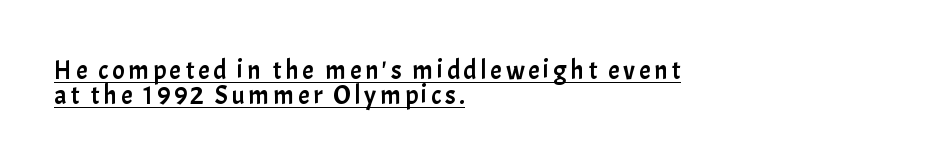
The image shows 26 px text type, upright; set left-aligned, tight line spacing (0.98x), underlined.
